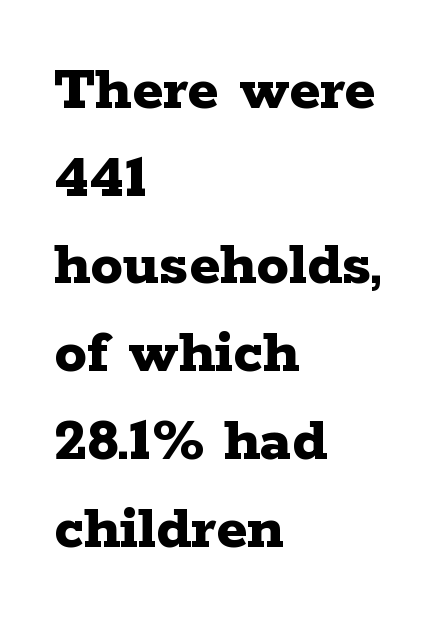
Serifs: yes, visible at the terminals of the letterforms. Rows of type keep a routine distance in the vertical direction. This rendering uses left alignment, leaving the right contour irregular. Check under the words: just untouched page. Style check: upright.
